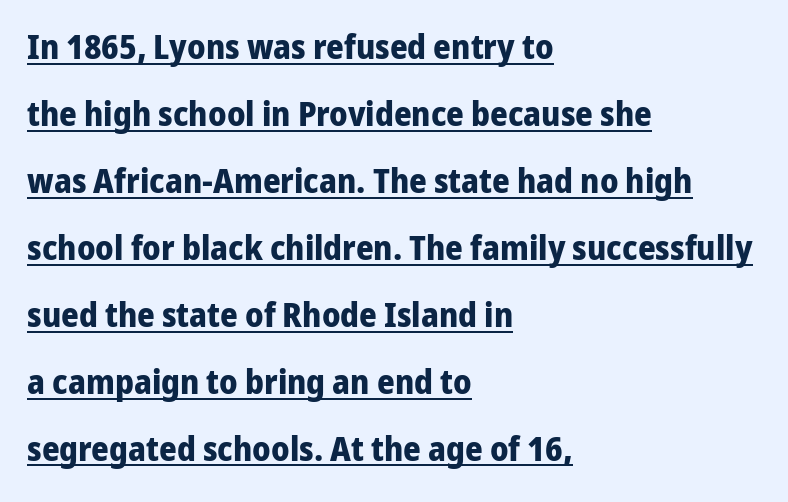
Q: Is the text bold? A: Yes.
Q: Is the text italic (slanted)? A: No, it is upright.
Q: Is the typeface a serif or a sans-serif typeface? A: Sans-serif.
Q: Is the text underlined? A: Yes.
Q: How is the paragraph aligned? A: Left-aligned.
Q: Is the spacing between letters normal or unusually wide? A: Normal.
Q: Is the spacing between lines tight, normal or loose? A: Loose.
Q: Width (condensed, normal, or wide)? A: Normal.
Q: Stroke contrast? A: Low.
Q: x-height? A: Medium.
Q: Monospaced? A: No.
